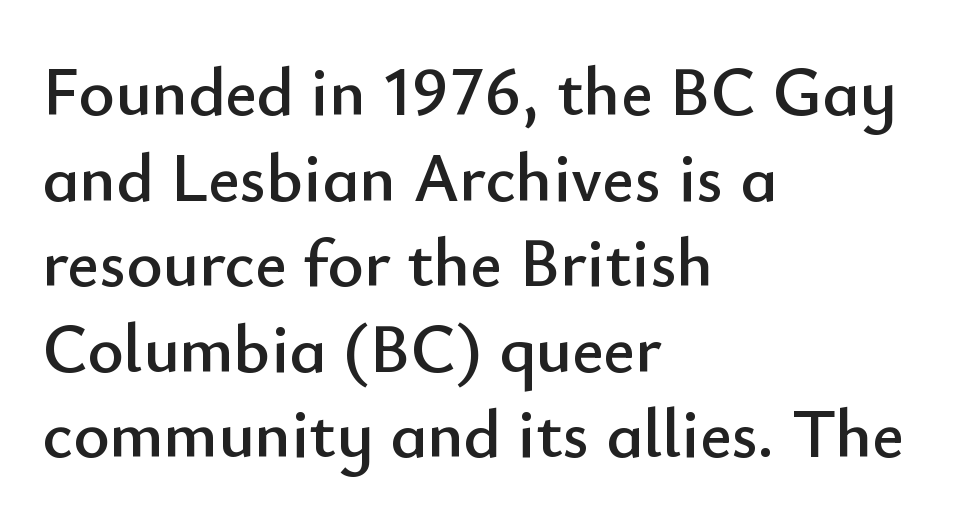
Q: Is the text italic (slanted)? A: No, it is upright.
Q: Is the typeface a serif or a sans-serif typeface? A: Sans-serif.
Q: Is the text underlined? A: No.
Q: How is the paragraph aligned? A: Left-aligned.
Q: Is the spacing between letters normal or unusually wide? A: Normal.
Q: Width (condensed, normal, or wide)? A: Normal.
Q: Stroke contrast? A: Low.
Q: x-height? A: Small.
Q: Monospaced? A: No.
